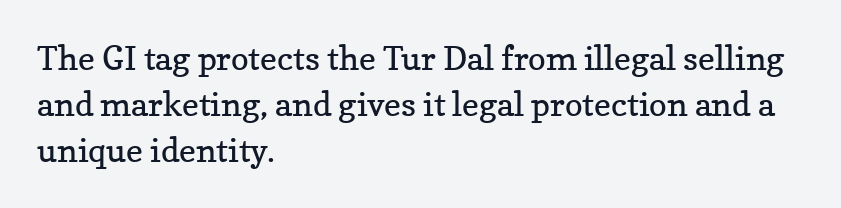
Q: Is the text bold? A: No.
Q: Is the text italic (slanted)? A: No, it is upright.
Q: Is the typeface a serif or a sans-serif typeface? A: Serif.
Q: Is the text underlined? A: No.
Q: How is the paragraph aligned? A: Left-aligned.
Q: Is the spacing between letters normal or unusually wide? A: Normal.
Q: Is the spacing between lines tight, normal or loose? A: Normal.
Q: Width (condensed, normal, or wide)? A: Normal.
Q: Stroke contrast? A: Low.
Q: x-height? A: Medium.
Q: Monospaced? A: No.
